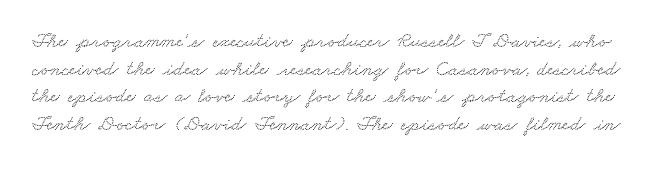
{"underline": "no", "line_spacing": "normal", "line_spacing_ratio": 1.31, "letter_spacing": "normal", "letter_spacing_em": 0.0, "glyph_px": 21}
